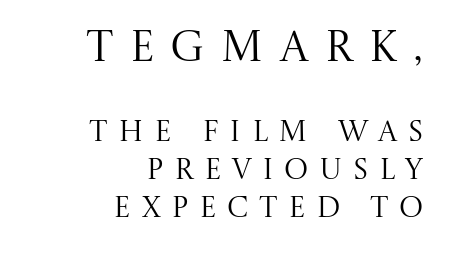
Type size steps down from the first block to the second. On a weight scale, this lands at 450 or below. The tracking jumps out immediately: characters are airy and widely separated. Leading matches the norm, producing a regular column. All the whitespace from short lines collects on the left.
